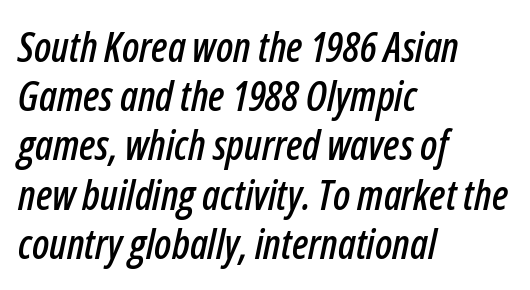
The letters advance in unequal steps, a hallmark of proportional type. Each line starts at the same left margin while the right side varies. The rendering applies a slant to the glyphs. Here the glyphs are tracked normally, forming tight word shapes. Letters rest on an invisible, unmarked baseline.
